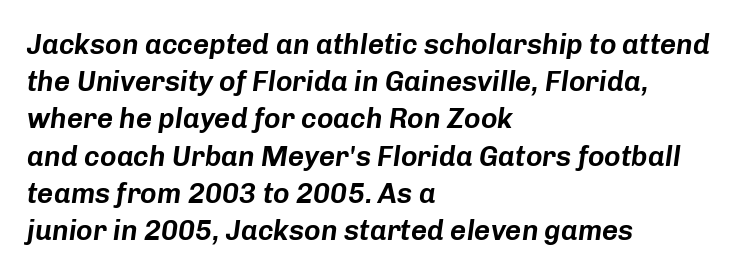
What stands out about the letter spacing? Nothing — it is the standard amount. The designer left line spacing at the default. Nobody drew a line under any word here. A typesetter would mark this as italic. Horizontally, the lines are justified to the leading edge only.
